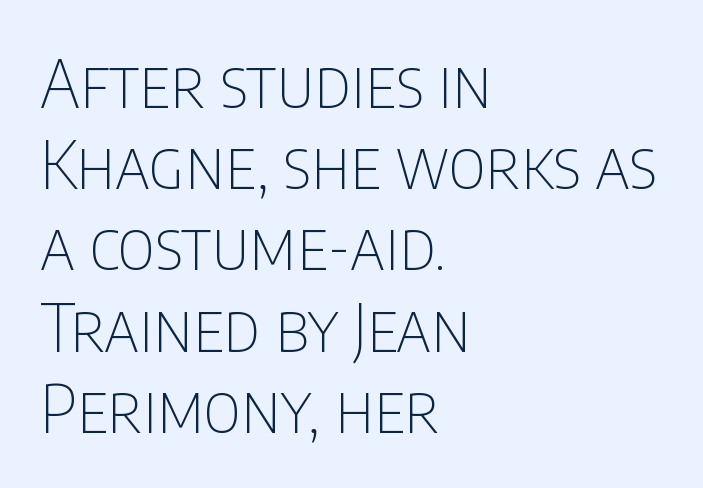
Q: Is the text bold? A: No.
Q: Is the text italic (slanted)? A: No, it is upright.
Q: Is the typeface a serif or a sans-serif typeface? A: Sans-serif.
Q: Is the text underlined? A: No.
Q: How is the paragraph aligned? A: Left-aligned.
Q: Is the spacing between letters normal or unusually wide? A: Normal.
Q: Width (condensed, normal, or wide)? A: Condensed.
Q: Stroke contrast? A: Low.
Q: x-height? A: Large.
Q: Monospaced? A: No.
